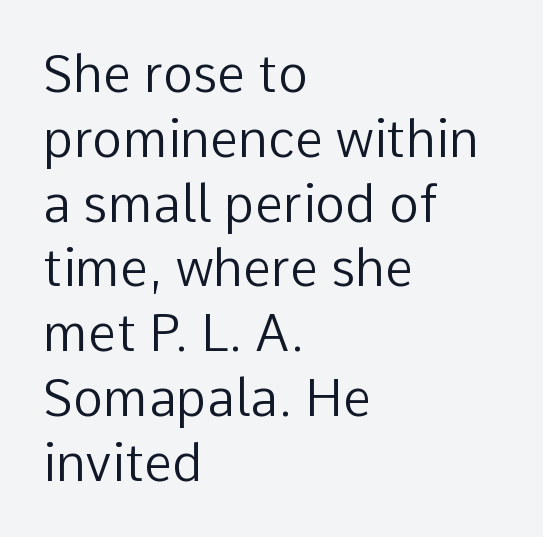
The rag falls on the right side of this text block. Heaviness? Minimal to ordinary, like unemphasized prose. This sample has the flowing, uneven cadence of proportional lettering. The string is rendered with underlining switched off. The designer left line spacing at the default. Italic: no, the glyphs are upright roman.
